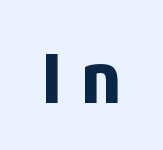
The image shows 68 px bold sans-serif type, upright; set unusually wide letter spacing (+0.27 em), not underlined; low stroke contrast and a medium x-height.
